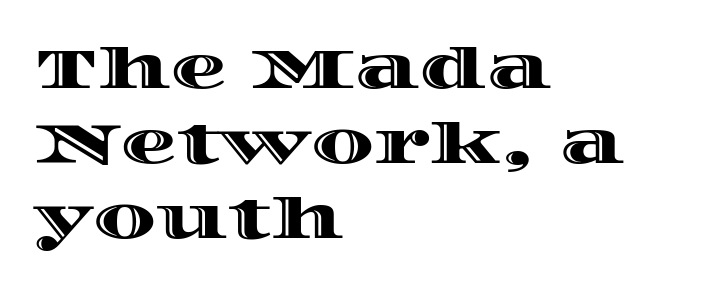
{"italic": "no", "width": "wide", "x_height": "large", "monospaced": "no", "underline": "no", "align": "left", "line_spacing": "normal", "line_spacing_ratio": 1.34, "letter_spacing": "normal", "letter_spacing_em": 0.0, "glyph_px": 56}
